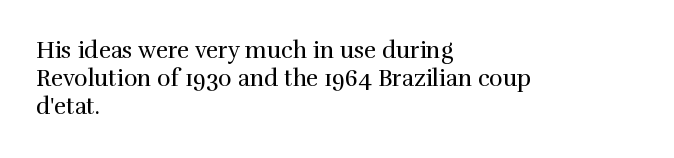
{"italic": "no", "bold": "no", "underline": "no", "align": "left", "line_spacing_ratio": 1.22, "letter_spacing": "normal", "letter_spacing_em": 0.0, "glyph_px": 23}
